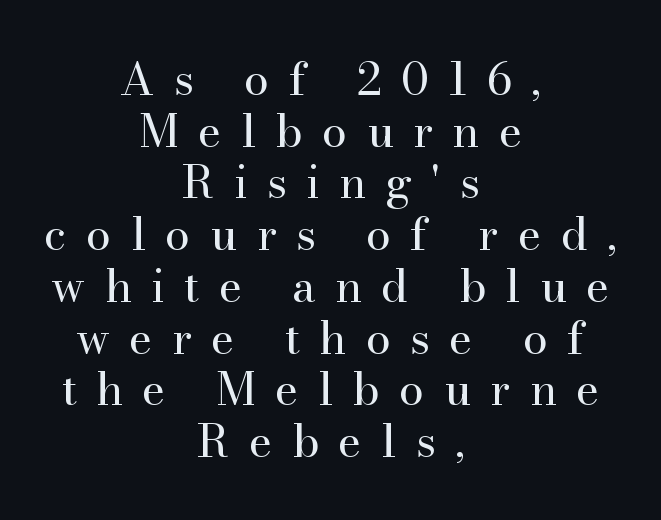
A typesetter would call this proportional, since set widths differ per character. Students, note that the glyphs here are deliberately spaced far apart. Think standard paragraph weight, or any step lighter than that. Any mark beneath the type? The region is blank. In terms of posture, this sample is upright.
